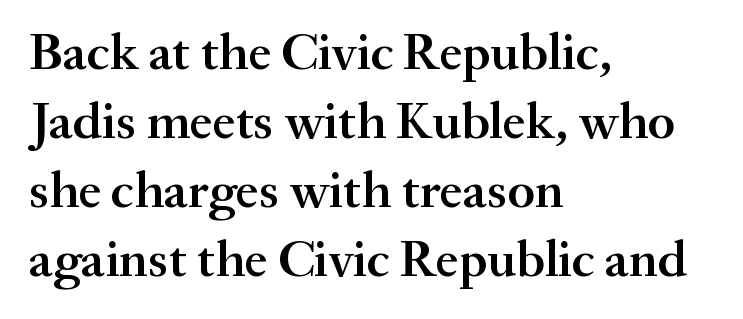
Letters rest on an invisible, unmarked baseline. This sample uses a serif face. A typesetter would call this zero additional tracking. The line-height multiplier appears to be the usual default. The specimen reads as upright at a glance. Heft: intermediate — a semibold.
